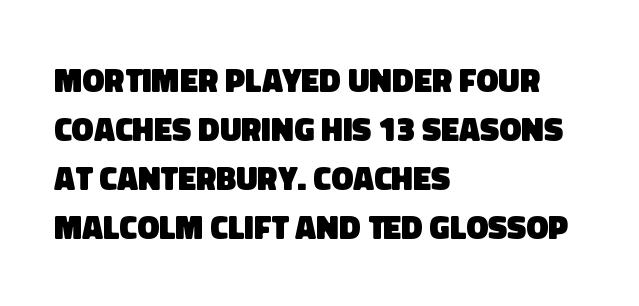
Q: Is the text bold? A: Yes.
Q: Is the typeface a serif or a sans-serif typeface? A: Sans-serif.
Q: Is the text underlined? A: No.
Q: How is the paragraph aligned? A: Left-aligned.
Q: Is the spacing between letters normal or unusually wide? A: Normal.
Q: Is the spacing between lines tight, normal or loose? A: Normal.
Q: Width (condensed, normal, or wide)? A: Normal.
Q: Stroke contrast? A: Low.
Q: x-height? A: Large.
Q: Monospaced? A: No.
